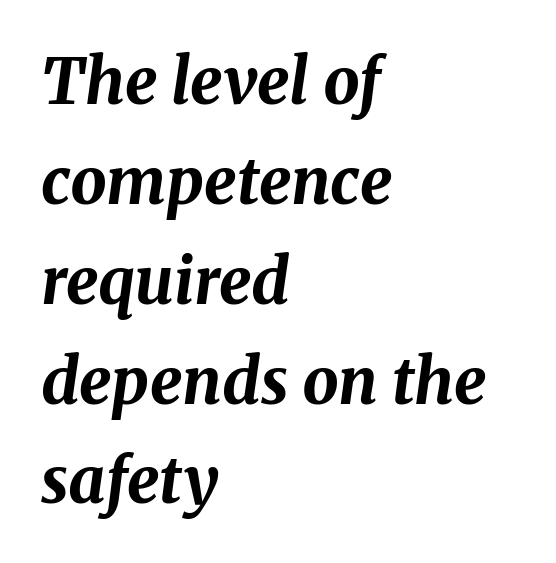
The image shows 64 px bold type, italic (leaning right); set left-aligned, normal line spacing (1.56x), normal letter spacing, not underlined; medium stroke contrast and a medium x-height.
